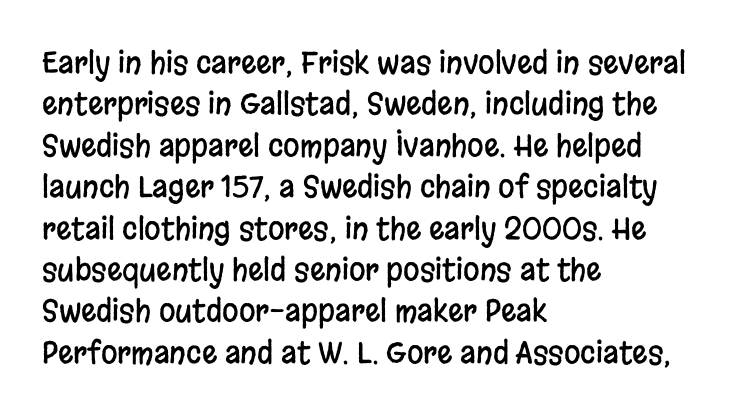
{"serif": "no", "italic": "no", "width": "condensed", "stroke_contrast": "low", "x_height": "large", "monospaced": "no", "underline": "no", "align": "left", "line_spacing": "normal", "line_spacing_ratio": 1.38, "letter_spacing": "normal", "letter_spacing_em": 0.0, "glyph_px": 30}
